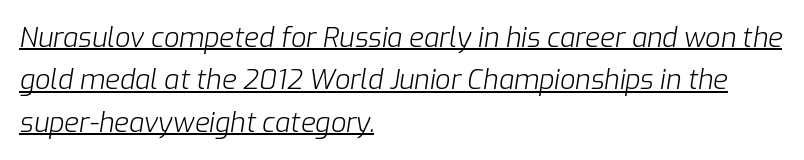
Q: Is the text bold? A: No.
Q: Is the text italic (slanted)? A: Yes, it leans right by about 9 degrees.
Q: Is the text underlined? A: Yes.
Q: How is the paragraph aligned? A: Left-aligned.
Q: Is the spacing between letters normal or unusually wide? A: Normal.
Q: Is the spacing between lines tight, normal or loose? A: Normal.
